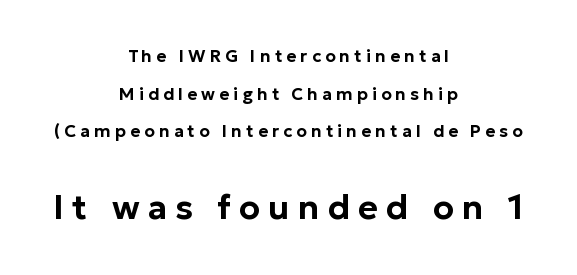
{"serif": "no", "italic": "no", "width": "normal", "stroke_contrast": "low", "x_height": "medium", "monospaced": "no", "underline": "no", "align": "center", "line_spacing": "loose", "line_spacing_ratio": 2.22, "letter_spacing": "wide", "letter_spacing_em": 0.24, "larger_block": "second", "size_ratio": 2.0, "glyph_px": 34}
